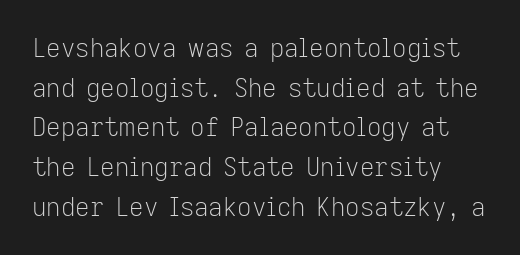
The typeface has the unassuming heft of standard copy or less. This sample uses an upright cut, with every glyph sitting square on the baseline. These lines keep a tight, regular rhythm from letter to letter. The foot of each line stays bare and open. What's the leading like? Ordinary, nothing unusual.
